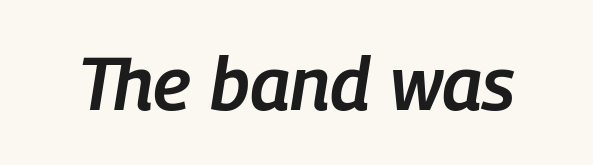
Q: Is the text bold? A: Semi-bold.
Q: Is the text italic (slanted)? A: Yes, it leans right by about 9 degrees.
Q: Is the text underlined? A: No.
Q: Is the spacing between letters normal or unusually wide? A: Normal.
Q: Width (condensed, normal, or wide)? A: Condensed.
Q: Stroke contrast? A: Low.
Q: x-height? A: Medium.
Q: Monospaced? A: No.
